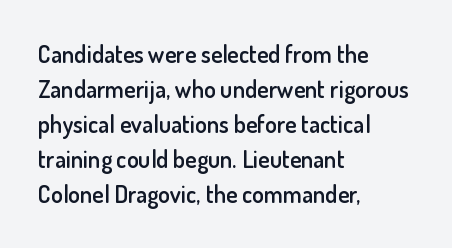
Leading matches the norm, producing a regular column. This sample uses an upright cut, with every glyph sitting square on the baseline. A fair bit of extra ink — the face is semibold, not bold. Does the copy run flush right? No — it runs flush left. This rendering features lettering with no underline. Between one letter and the next there's only the usual sliver of space.
